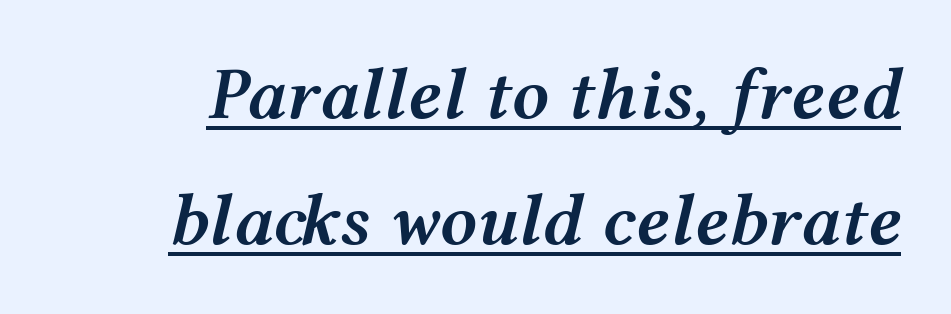
{"italic": "yes", "lean": "right", "slant_degrees": 12, "bold": "semi", "weight": "semibold", "width": "wide", "stroke_contrast": "medium", "x_height": "medium", "monospaced": "no", "underline": "yes", "line_spacing": "normal", "line_spacing_ratio": 1.7, "letter_spacing": "normal", "letter_spacing_em": 0.0, "glyph_px": 74}
